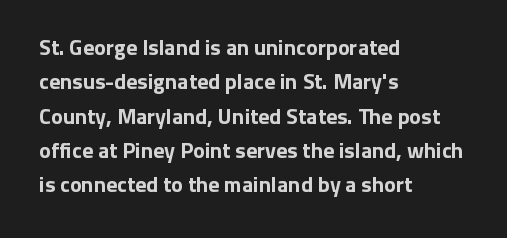
The image shows 22 px bold type, upright; set left-aligned, normal line spacing (1.56x), normal letter spacing, not underlined.
